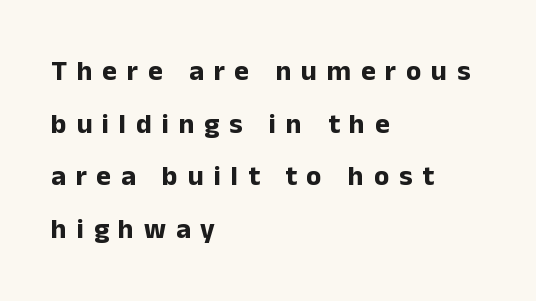
Short and long lines alike share a common starting point at left. Descenders are the only things crossing below the line. Do the characters align in a grid? No, the font is proportional. Weight check: bold — yes, fully.
